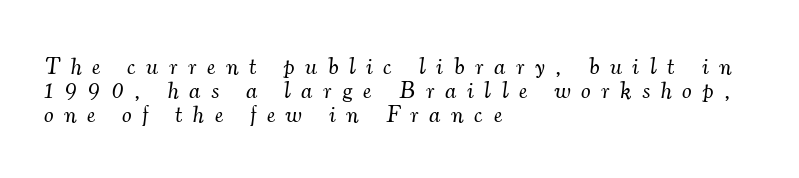
Q: Is the text bold? A: No.
Q: Is the text italic (slanted)? A: Yes, it leans right by about 7 degrees.
Q: Is the text underlined? A: No.
Q: How is the paragraph aligned? A: Left-aligned.
Q: Is the spacing between letters normal or unusually wide? A: Unusually wide.
Q: Is the spacing between lines tight, normal or loose? A: Tight.
